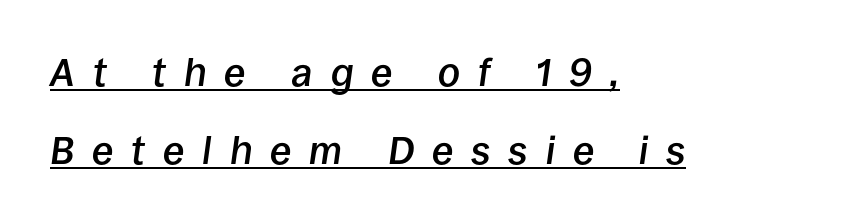
Q: Is the text bold? A: Semi-bold.
Q: Is the text italic (slanted)? A: Yes, it leans right by about 8 degrees.
Q: Is the text underlined? A: Yes.
Q: How is the paragraph aligned? A: Left-aligned.
Q: Is the spacing between letters normal or unusually wide? A: Unusually wide.
Q: Is the spacing between lines tight, normal or loose? A: Loose.
Q: Width (condensed, normal, or wide)? A: Normal.
Q: Stroke contrast? A: Low.
Q: x-height? A: Large.
Q: Monospaced? A: No.
